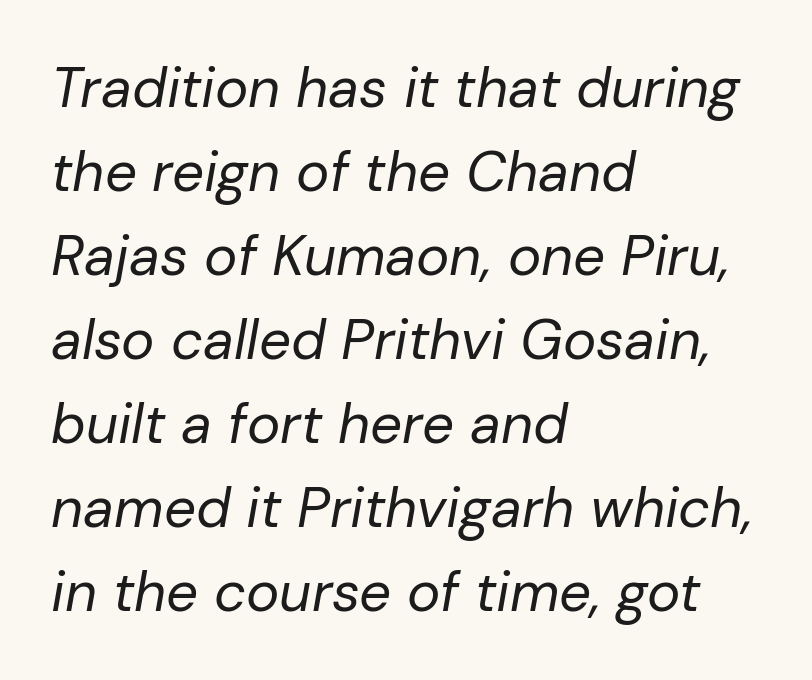
The letterforms sit shoulder to shoulder at normal distance. The face looks like a standard text weight, possibly lighter. Check under the words: just untouched page. Caption: multi-line text, flush left, ragged right. Think of a printed novel: that variable character pitch is what you see here. The space between consecutive lines is moderate.
